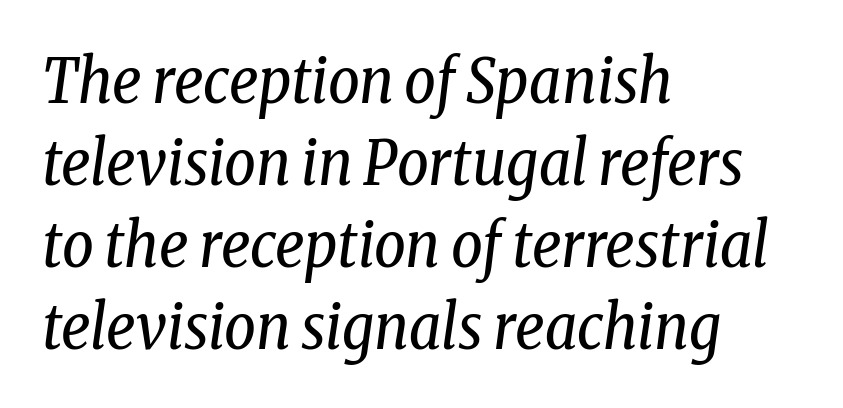
Varying glyph widths throughout — classic text-font behaviour. Any mark beneath the type? The region is blank. Each stroke keeps to a modest, everyday thickness or less. Left-aligned paragraph, ragged on the right. The rendering uses a moderate line-height, typical for paragraphs. The rendering applies a slant to the glyphs.
